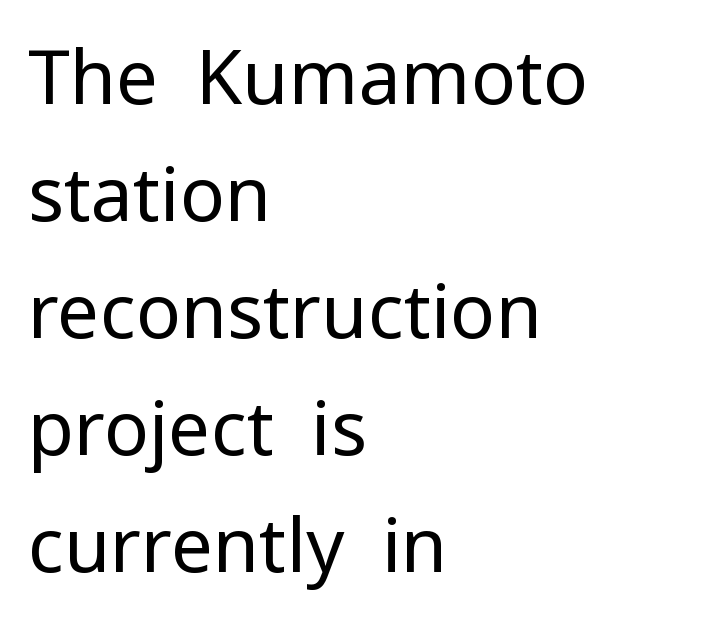
{"serif": "no", "italic": "no", "bold": "no", "weight": "regular", "width": "normal", "stroke_contrast": "low", "x_height": "medium", "monospaced": "no", "underline": "no", "align": "left", "line_spacing": "normal", "line_spacing_ratio": 1.56, "letter_spacing": "normal", "letter_spacing_em": 0.0, "glyph_px": 75}
